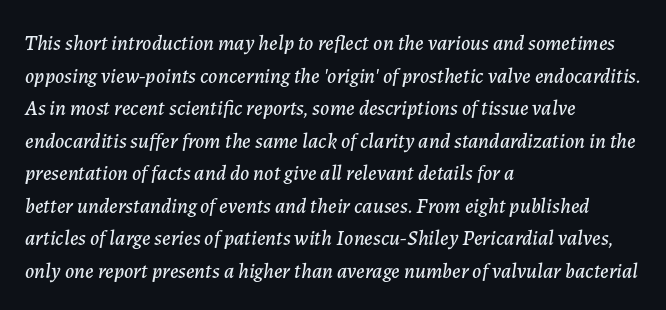
Yep, that's italic — everything's leaning. How would I describe the line gaps? Plain and ordinary. Letters rest on an invisible, unmarked baseline. These lines stack with their left ends in a neat column. Short note: letters normally spaced.
